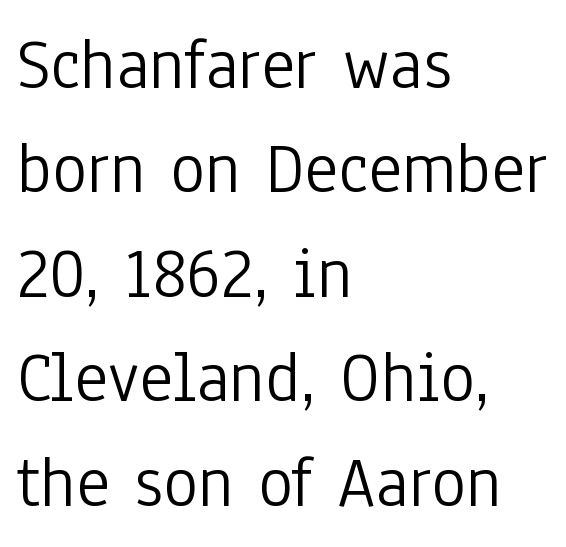
Q: Is the text bold? A: No.
Q: Is the text italic (slanted)? A: No, it is upright.
Q: Is the typeface a serif or a sans-serif typeface? A: Sans-serif.
Q: Is the text underlined? A: No.
Q: How is the paragraph aligned? A: Left-aligned.
Q: Is the spacing between letters normal or unusually wide? A: Normal.
Q: Is the spacing between lines tight, normal or loose? A: Normal.
Q: Width (condensed, normal, or wide)? A: Condensed.
Q: Stroke contrast? A: Low.
Q: x-height? A: Medium.
Q: Monospaced? A: No.
